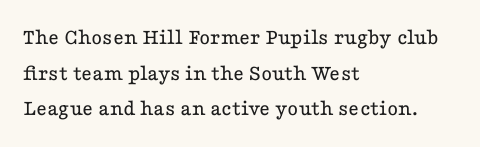
The image shows 23 px text type, upright; set left-aligned, normal line spacing (1.55x), normal letter spacing, not underlined.
